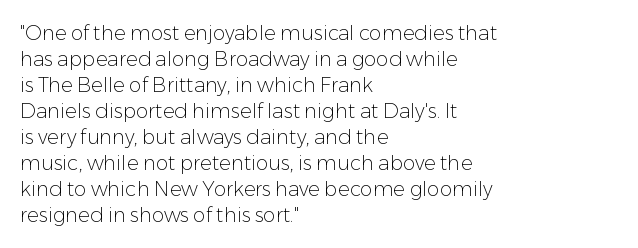
Q: Is the text bold? A: No.
Q: Is the text italic (slanted)? A: No, it is upright.
Q: Is the text underlined? A: No.
Q: How is the paragraph aligned? A: Left-aligned.
Q: Is the spacing between letters normal or unusually wide? A: Normal.
Q: Is the spacing between lines tight, normal or loose? A: Normal.
